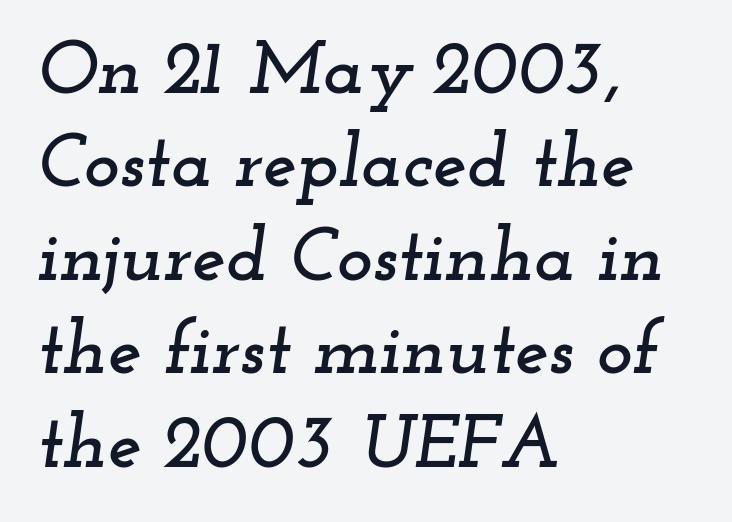
The image shows 76 px wide serif type, italic (leaning right); set left-aligned, line spacing 1.23x, normal letter spacing, not underlined; low stroke contrast and a small x-height.
